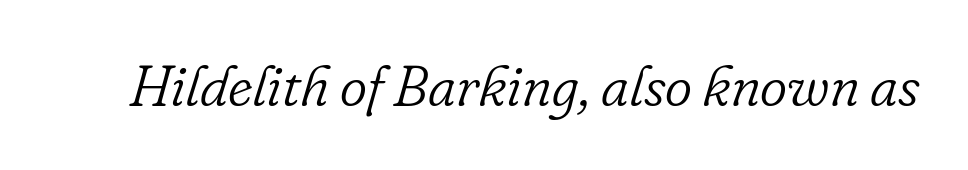
The image shows 58 px light serif type, italic (leaning right); set normal letter spacing, not underlined; low stroke contrast and a small x-height.
